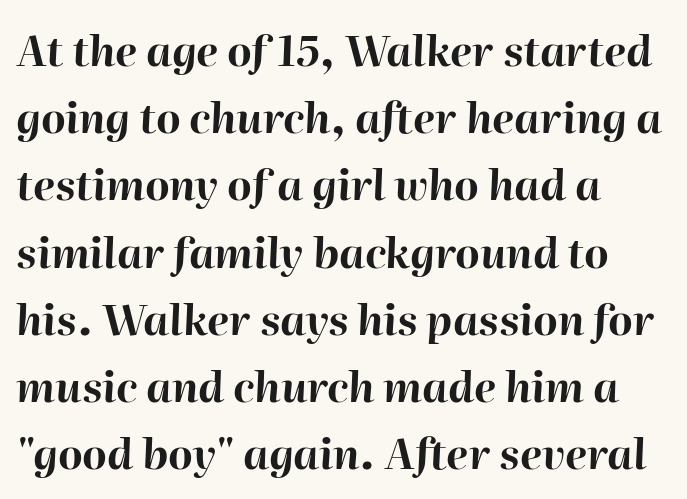
The image shows 42 px bold type, italic (leaning right); set left-aligned, normal line spacing (1.6x), normal letter spacing, not underlined; high stroke contrast and a medium x-height.
